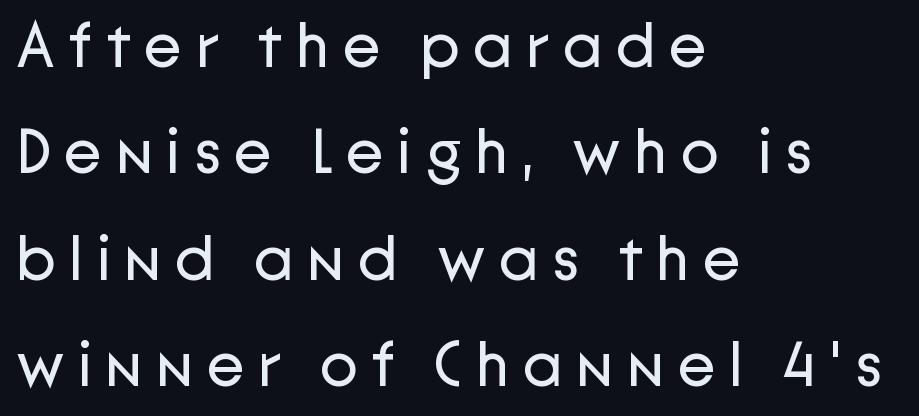
{"serif": "no", "italic": "no", "bold": "no", "weight": "regular", "width": "normal", "stroke_contrast": "low", "x_height": "medium", "monospaced": "no", "underline": "no", "align": "left", "line_spacing": "normal", "line_spacing_ratio": 1.69, "letter_spacing": "wide", "letter_spacing_em": 0.21, "glyph_px": 63}
